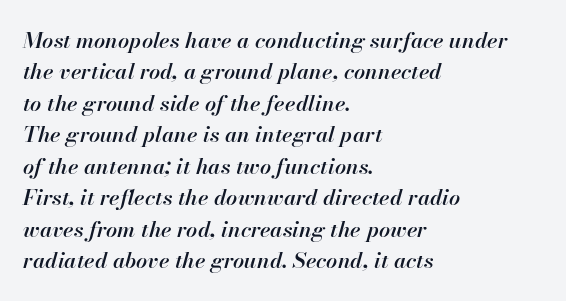
The image shows 22 px text type, italic (leaning right); set left-aligned, normal line spacing (1.43x), normal letter spacing, not underlined.
